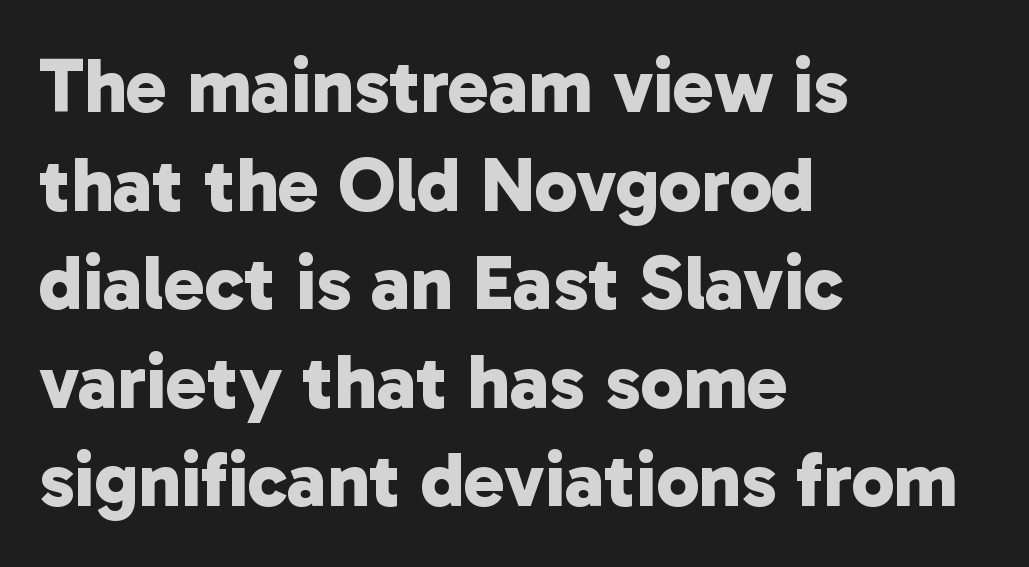
Letter spacing: default. The characters display no serif detailing; their extremities are plain. Horizontal bands of white between lines are of average thickness. Compared with a centered layout, this one pins lines to the left instead. The letters advance in unequal steps, a hallmark of proportional type.
